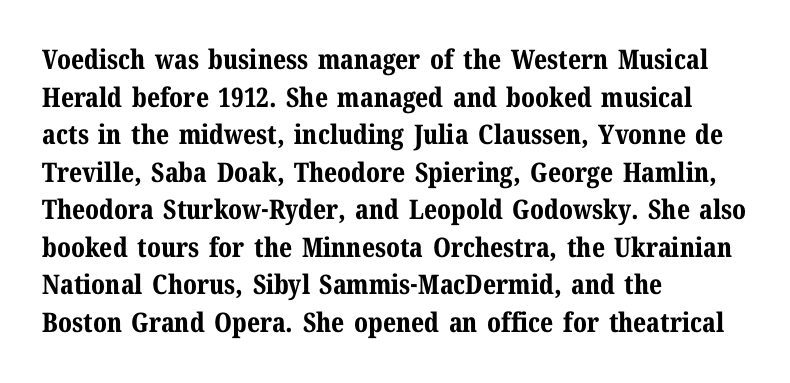
Its strokes are broad and dark, the hallmark of bold type. The letterforms sit shoulder to shoulder at normal distance. Horizontal alignment here is leftward, the default for most running prose. Each new line begins a customary step beneath the previous one. Has an underline been added? It has not. Characters remain perfectly vertical along every line.
